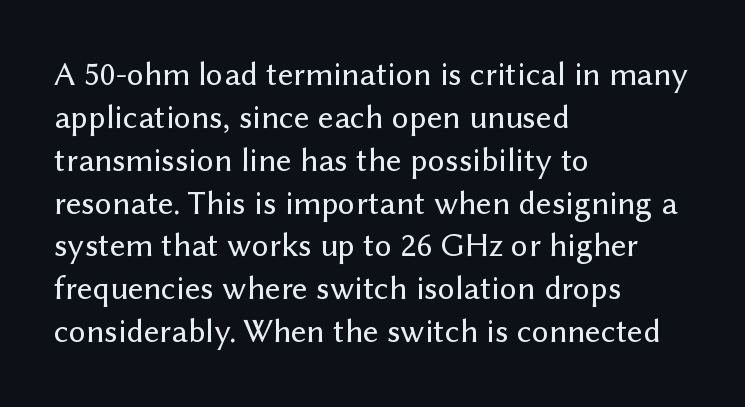
Q: Is the text italic (slanted)? A: No, it is upright.
Q: Is the typeface a serif or a sans-serif typeface? A: Sans-serif.
Q: Is the text underlined? A: No.
Q: How is the paragraph aligned? A: Left-aligned.
Q: Is the spacing between letters normal or unusually wide? A: Normal.
Q: Is the spacing between lines tight, normal or loose? A: Normal.
Q: Width (condensed, normal, or wide)? A: Normal.
Q: Stroke contrast? A: Low.
Q: x-height? A: Medium.
Q: Monospaced? A: No.
